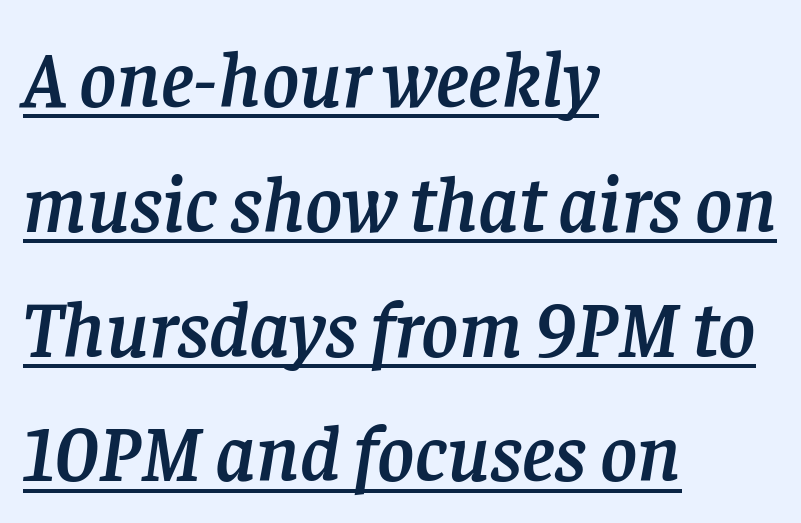
Little horizontal feet cap the strokes, marking this as serif type. Observe the lean: these are italic letterforms. Students, observe the line beneath the letters — that is underlining. The text block is weighted toward the left margin, trailing off unevenly rightward. You could call the tracking neutral — neither tight nor loose.
